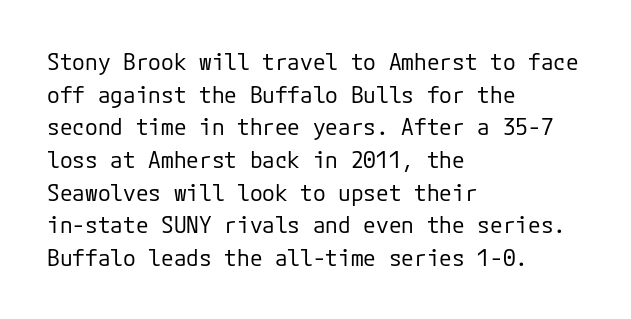
{"italic": "no", "bold": "no", "underline": "no", "align": "left", "line_spacing": "normal", "line_spacing_ratio": 1.42, "letter_spacing": "normal", "letter_spacing_em": 0.0, "glyph_px": 23}
